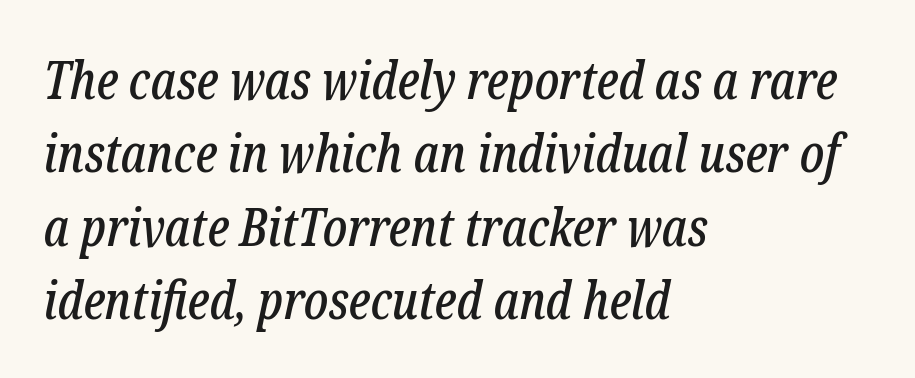
{"serif": "yes", "italic": "yes", "lean": "right", "slant_degrees": 12, "width": "condensed", "stroke_contrast": "low", "x_height": "medium", "monospaced": "no", "underline": "no", "align": "left", "line_spacing": "normal", "line_spacing_ratio": 1.41, "letter_spacing": "normal", "letter_spacing_em": 0.0, "glyph_px": 52}
